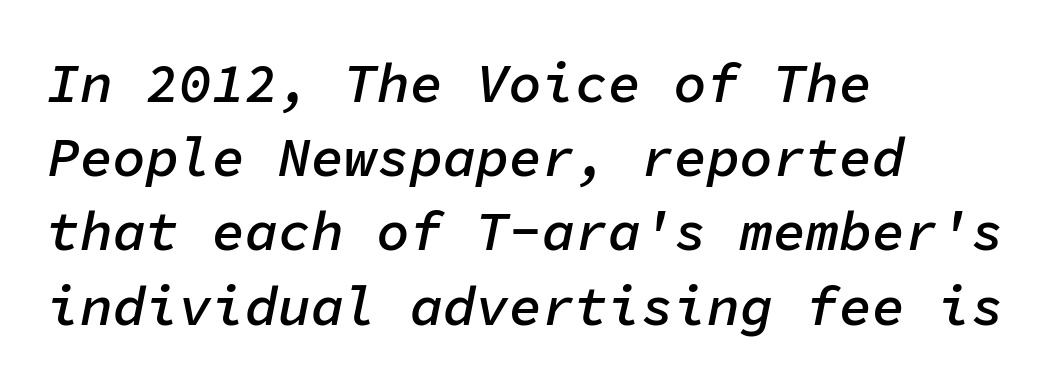
The rag falls on the right side of this text block. The string is rendered with underlining switched off. Is this a fixed-width face? Yes — each glyph sits in an identical cell. Quick note: italic.
